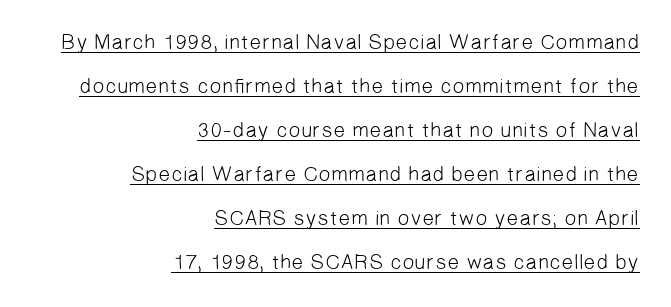
{"bold": "no", "underline": "yes", "align": "right", "line_spacing": "loose", "line_spacing_ratio": 2.1, "letter_spacing": "normal", "letter_spacing_em": 0.0, "glyph_px": 21}
